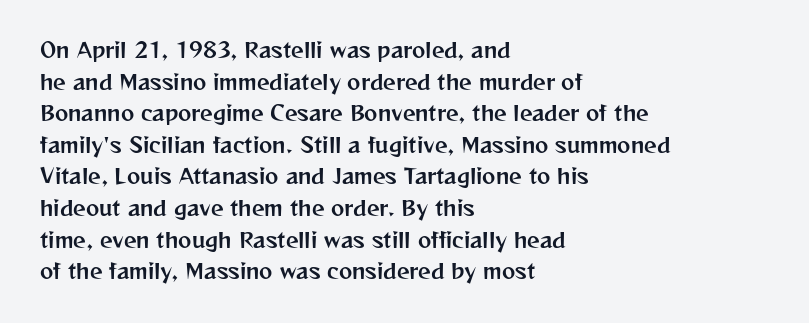
Q: Is the text italic (slanted)? A: No, it is upright.
Q: Is the text underlined? A: No.
Q: How is the paragraph aligned? A: Left-aligned.
Q: Is the spacing between letters normal or unusually wide? A: Normal.
Q: Is the spacing between lines tight, normal or loose? A: Normal.
